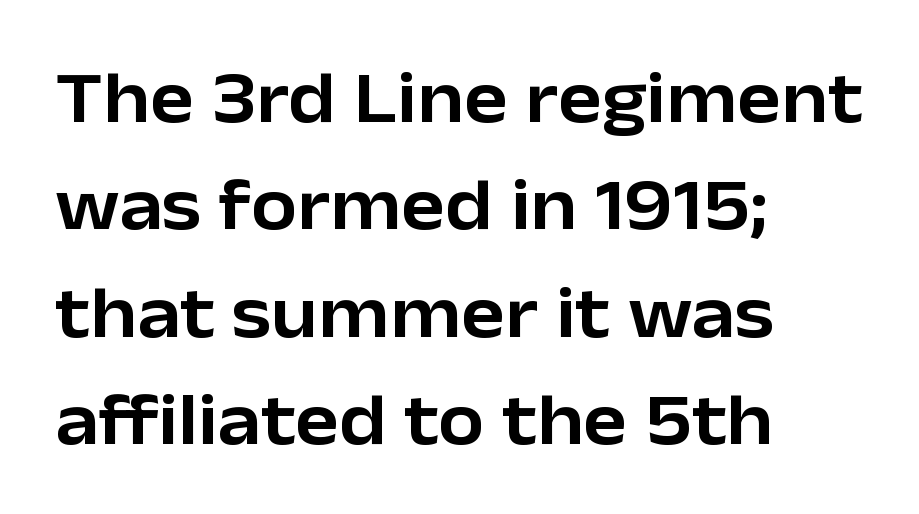
The image shows 74 px sans-serif type, upright; set left-aligned, normal line spacing (1.45x), normal letter spacing, not underlined; low stroke contrast and a medium x-height.
